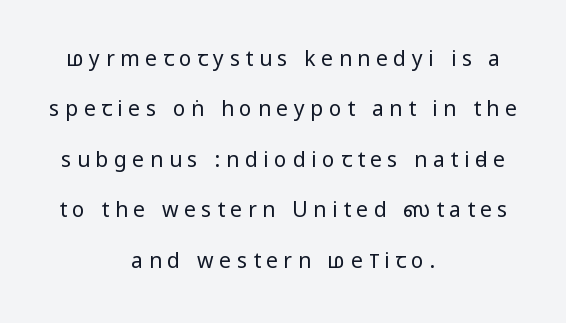
The image shows 21 px text type, upright; set centered, loose line spacing (2.4x), unusually wide letter spacing (+0.27 em), not underlined.
